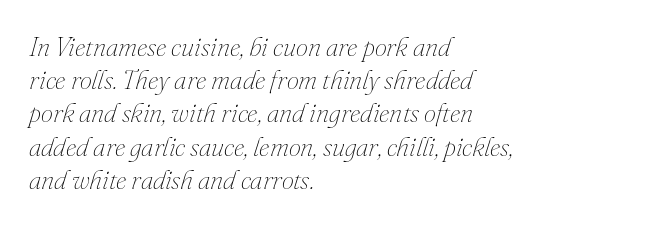
Q: Is the text bold? A: No.
Q: Is the text italic (slanted)? A: Yes, it leans right by about 16 degrees.
Q: Is the text underlined? A: No.
Q: How is the paragraph aligned? A: Left-aligned.
Q: Is the spacing between letters normal or unusually wide? A: Normal.
